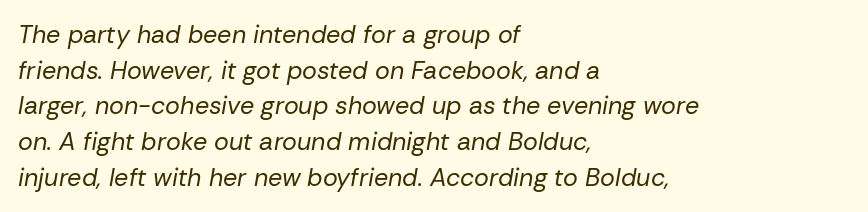
If you measured baseline to baseline, you'd find a middling distance. Italic: yes, the glyphs are oblique. No heavy texture on the line: the type isn't bold. The strip under each line holds only bare page. Line starts are locked; line ends wander. Default kerning and tracking; the words read as compact shapes.
